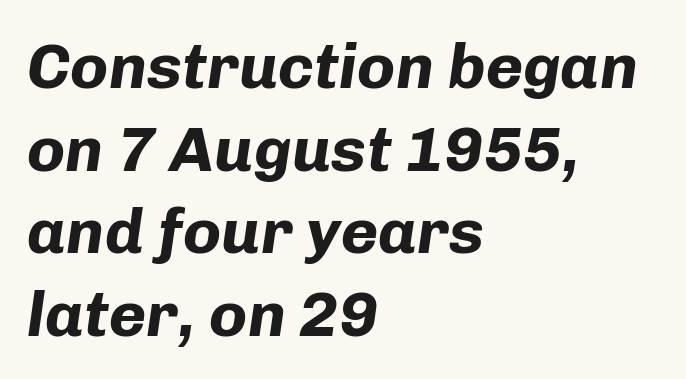
Tracking here is standard; glyphs follow each other at the usual distance. Typesetter's note: full bold, strokes at maximum text heaviness. The letters advance in unequal steps, a hallmark of proportional type. When letters slant like this, we call the style italic. Leading matches the norm, producing a regular column.
